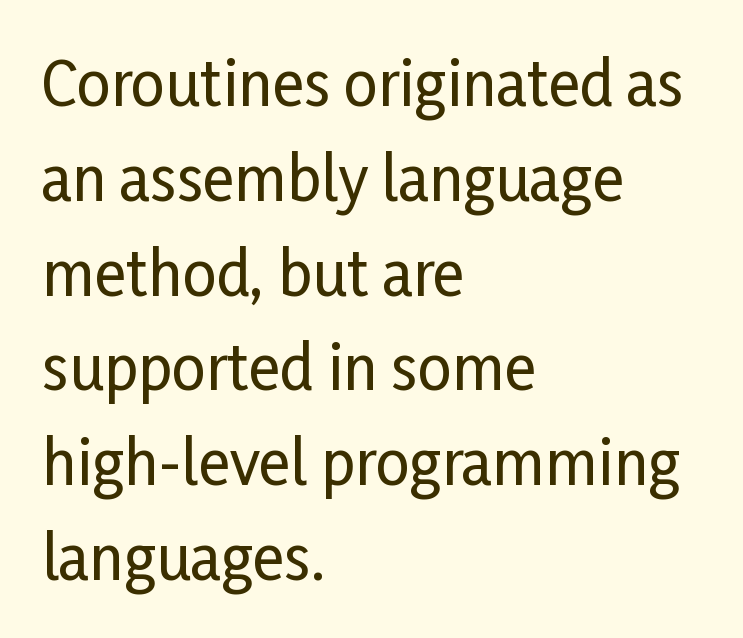
Where is the straight margin? On the left. The letterforms sit shoulder to shoulder at normal distance. This sample keeps an unexceptional amount of space between lines. The letters carry no serifs — their stems end cleanly without finishing strokes. Italic: no, the glyphs are upright roman. This sample has the flowing, uneven cadence of proportional lettering.
